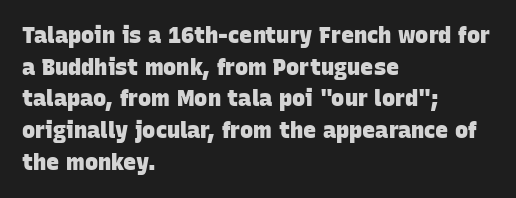
{"bold": "yes", "underline": "no", "align": "left", "line_spacing": "normal", "line_spacing_ratio": 1.44, "letter_spacing": "normal", "letter_spacing_em": 0.0, "glyph_px": 22}
